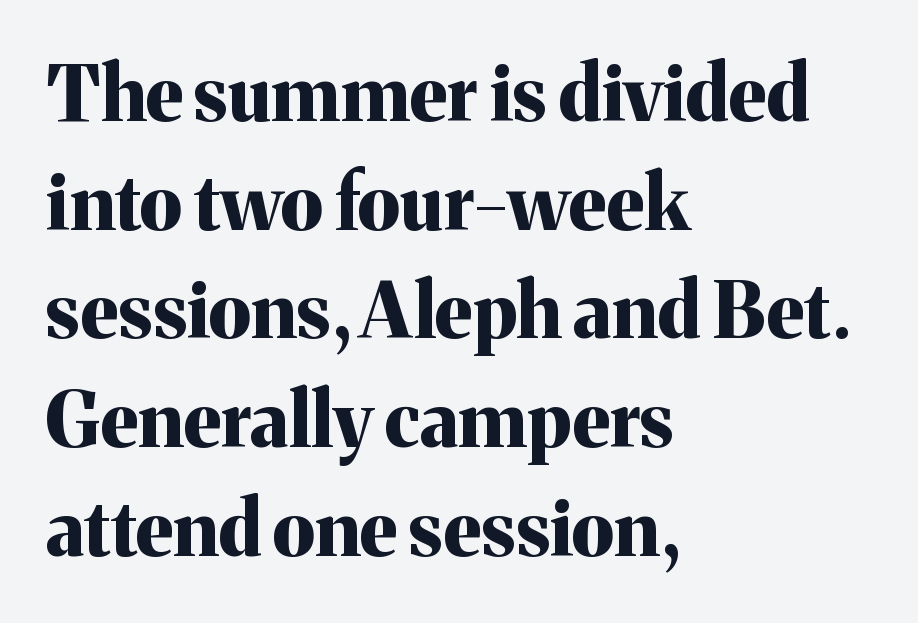
The image shows 76 px bold serif type, upright; set left-aligned, normal line spacing (1.43x), normal letter spacing, not underlined; medium stroke contrast and a medium x-height.
